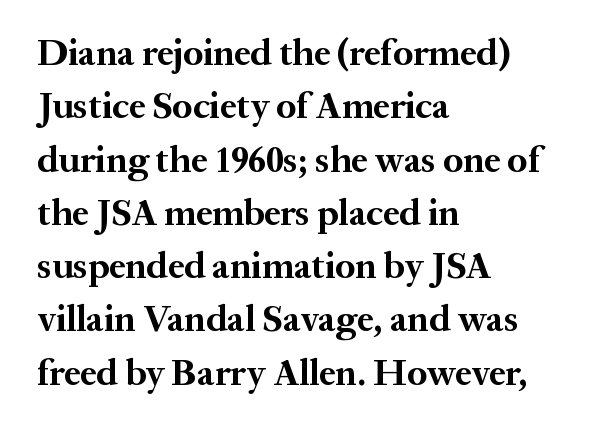
Rule under the text: the space is simply empty. The characters display serif detailing at their extremities. The characters look thick and weighty, a clear bold. Where is the straight margin? On the left.
